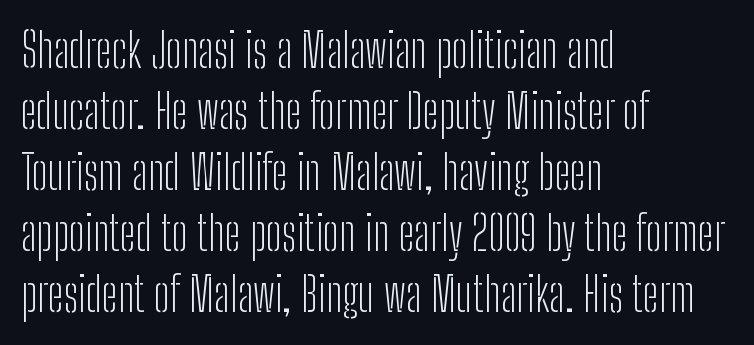
Q: Is the text bold? A: No.
Q: Is the text italic (slanted)? A: No, it is upright.
Q: Is the typeface a serif or a sans-serif typeface? A: Sans-serif.
Q: Is the text underlined? A: No.
Q: How is the paragraph aligned? A: Left-aligned.
Q: Is the spacing between letters normal or unusually wide? A: Normal.
Q: Is the spacing between lines tight, normal or loose? A: Normal.
Q: Width (condensed, normal, or wide)? A: Condensed.
Q: Stroke contrast? A: Low.
Q: x-height? A: Medium.
Q: Monospaced? A: No.
